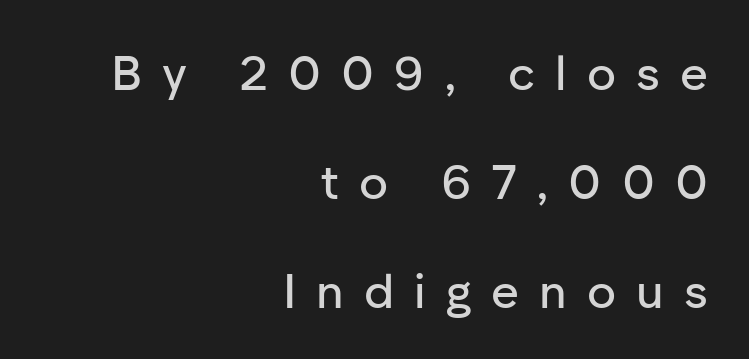
Q: Is the text italic (slanted)? A: No, it is upright.
Q: Is the typeface a serif or a sans-serif typeface? A: Sans-serif.
Q: Is the text underlined? A: No.
Q: How is the paragraph aligned? A: Right-aligned.
Q: Is the spacing between letters normal or unusually wide? A: Unusually wide.
Q: Is the spacing between lines tight, normal or loose? A: Loose.
Q: Width (condensed, normal, or wide)? A: Normal.
Q: Stroke contrast? A: Low.
Q: x-height? A: Medium.
Q: Monospaced? A: No.
